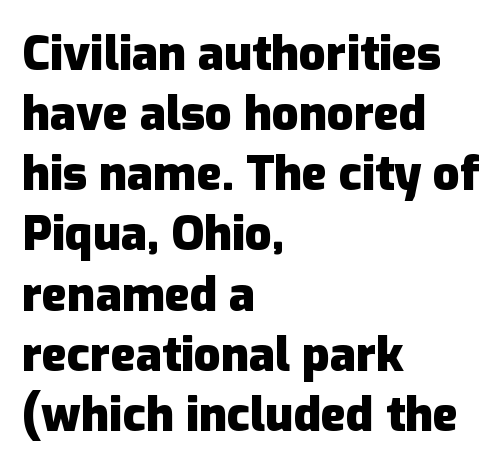
Q: Is the text bold? A: Yes.
Q: Is the text italic (slanted)? A: No, it is upright.
Q: Is the typeface a serif or a sans-serif typeface? A: Sans-serif.
Q: Is the text underlined? A: No.
Q: How is the paragraph aligned? A: Left-aligned.
Q: Is the spacing between letters normal or unusually wide? A: Normal.
Q: Is the spacing between lines tight, normal or loose? A: Normal.
Q: Width (condensed, normal, or wide)? A: Normal.
Q: Stroke contrast? A: Low.
Q: x-height? A: Medium.
Q: Monospaced? A: No.
